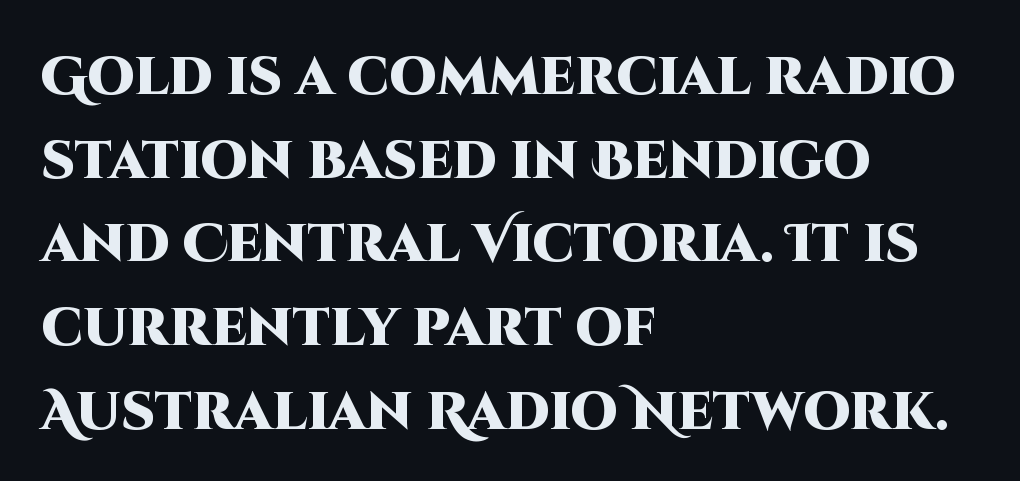
Character widths vary here, with narrow letters taking less room than wide ones. Ordinary non-slanted type is in use. Letter spacing: default. These lines stack with their left ends in a neat column. Are there feet on the stems? There aren't — it's a sans.
